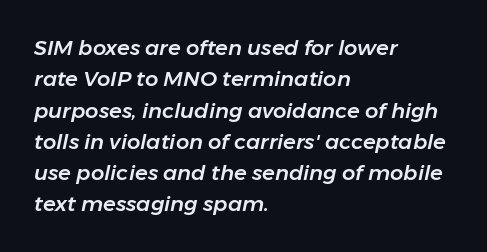
All the whitespace from short lines collects on the right. Words appear dense and cohesive because spacing is normal. The baseline area is clear. Does the lettering tilt? It does — this is italic.
